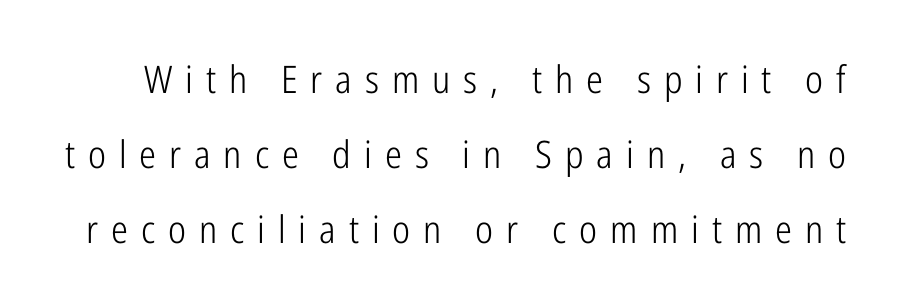
{"serif": "no", "italic": "no", "bold": "no", "weight": "light", "width": "condensed", "stroke_contrast": "low", "x_height": "medium", "monospaced": "no", "underline": "no", "line_spacing": "loose", "line_spacing_ratio": 1.98, "letter_spacing": "wide", "letter_spacing_em": 0.34, "glyph_px": 38}
